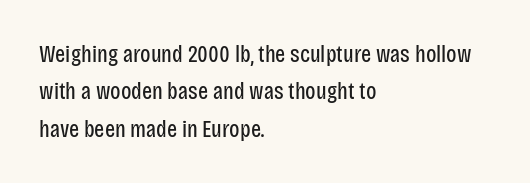
The image shows 24 px text type, upright; set left-aligned, normal line spacing (1.56x), normal letter spacing, not underlined.
